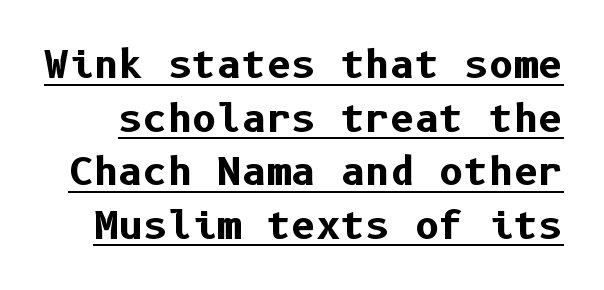
The image shows 38 px bold sans-serif type, upright; set normal line spacing (1.41x), normal letter spacing, underlined; low stroke contrast and a medium x-height.
